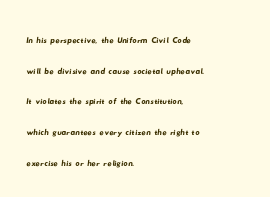
{"underline": "no", "align": "left", "line_spacing": "normal", "line_spacing_ratio": 1.46, "letter_spacing": "normal", "letter_spacing_em": 0.0, "glyph_px": 21}
